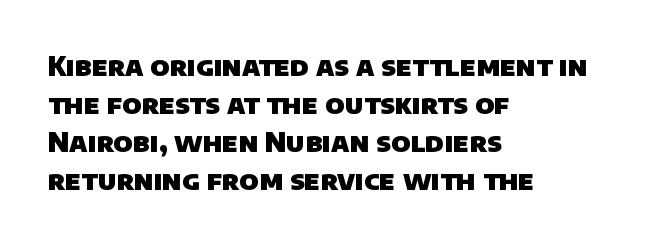
{"bold": "yes", "underline": "no", "align": "left", "line_spacing": "normal", "line_spacing_ratio": 1.41, "letter_spacing": "normal", "letter_spacing_em": 0.0, "glyph_px": 27}
